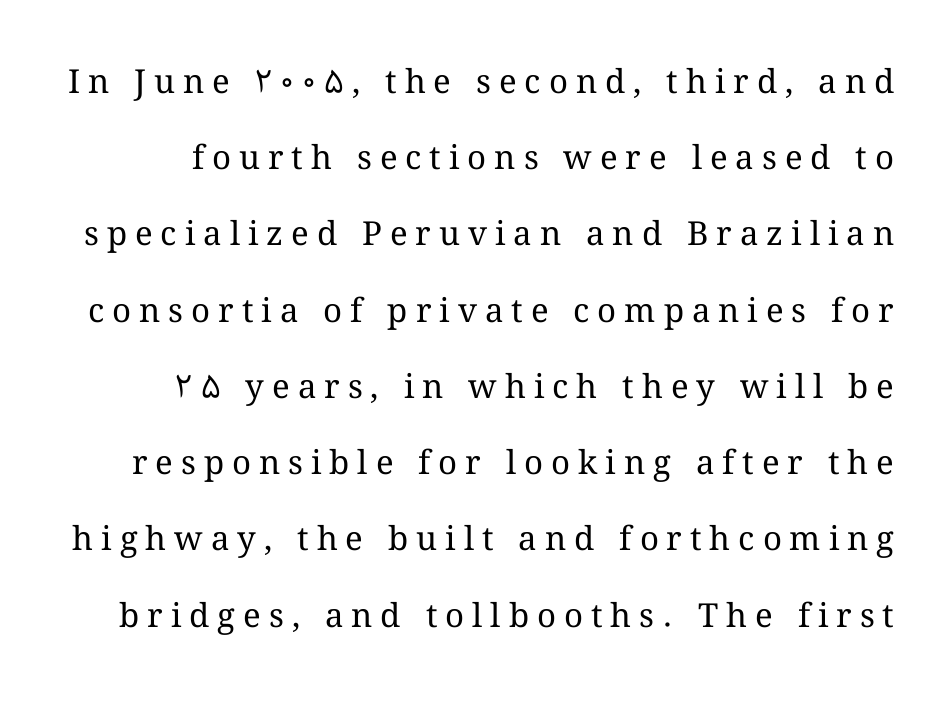
The image shows 33 px regular-weight type, upright; set loose line spacing (2.31x), unusually wide letter spacing (+0.24 em), not underlined; medium stroke contrast and a medium x-height.
